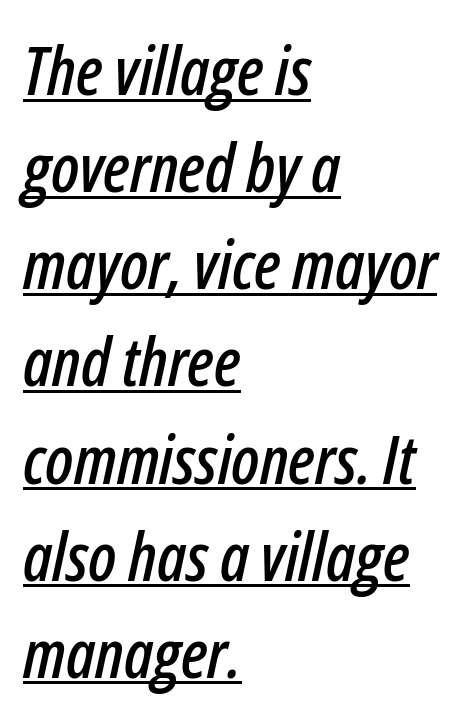
These lines were composed using italics. These lines are rendered in a variable-pitch font. Glance below the letters and you will spot a drawn line. Does the leading feel generous? No, just average.
